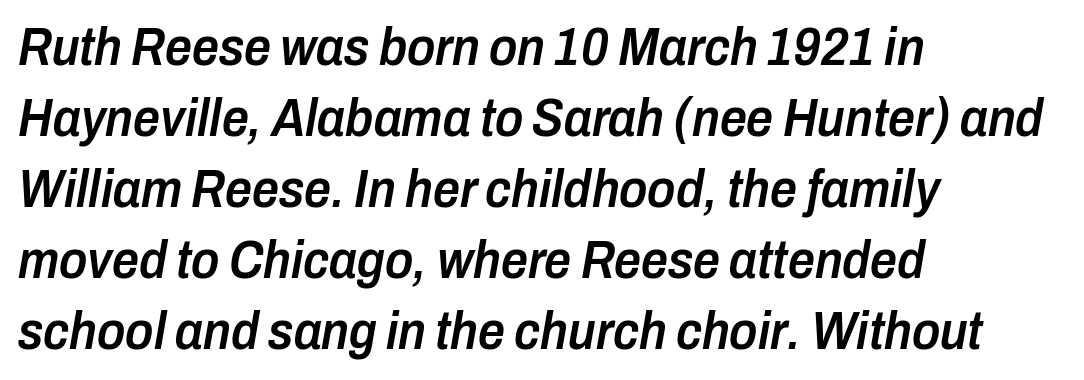
Q: Is the text bold? A: Semi-bold.
Q: Is the text italic (slanted)? A: Yes, it leans right by about 10 degrees.
Q: Is the text underlined? A: No.
Q: How is the paragraph aligned? A: Left-aligned.
Q: Is the spacing between letters normal or unusually wide? A: Normal.
Q: Is the spacing between lines tight, normal or loose? A: Normal.
Q: Width (condensed, normal, or wide)? A: Condensed.
Q: Stroke contrast? A: Low.
Q: x-height? A: Medium.
Q: Monospaced? A: No.
